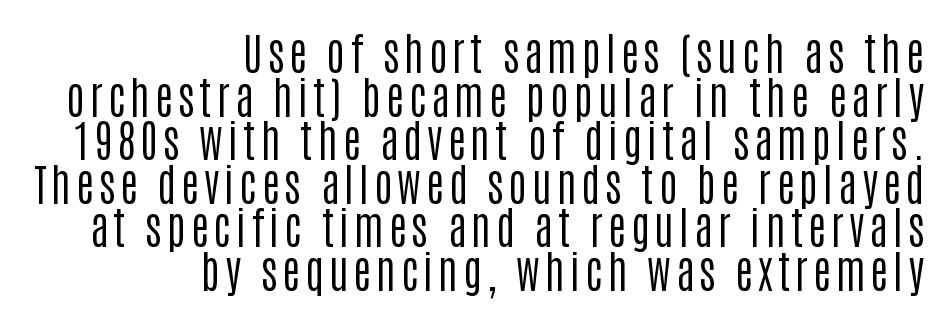
{"serif": "no", "italic": "no", "bold": "no", "weight": "regular", "width": "condensed", "stroke_contrast": "low", "x_height": "large", "monospaced": "no", "underline": "no", "align": "right", "line_spacing": "tight", "line_spacing_ratio": 0.99, "glyph_px": 44}
